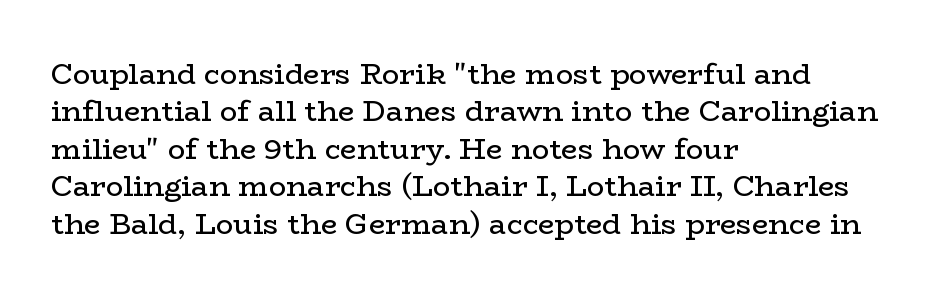
Think of a printed novel: that variable character pitch is what you see here. The paragraph shown leans on its left margin. Does the type have serifs? Yes, each stem ends in a small foot. Glance below the letters and you will spot only blank space. Is the type heavy? It reads as light-to-regular instead. The block of text has a typical density, with ordinary space between rows.
